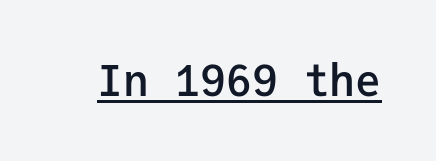
The image shows 43 px semibold sans-serif type, upright, monospaced; set normal letter spacing, underlined; low stroke contrast and a medium x-height.
